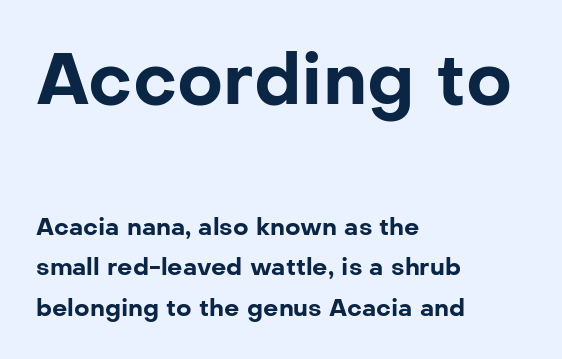
Descender tails drop into unmarked territory. The face used here is rendered with its standard letterfit. Top chunk: large. Bottom chunk: small. If you measured baseline to baseline, you'd find a middling distance. Compared with an ordinary text face, these strokes are far heavier — a full bold. The setting favours the left margin, as ordinary paragraphs usually do.
